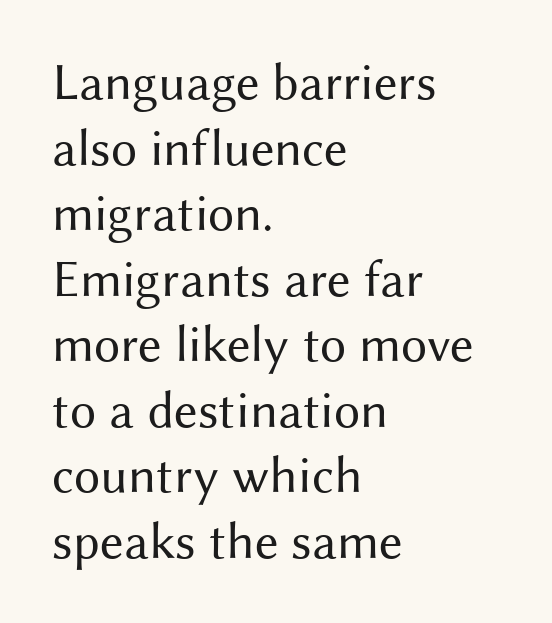
The image shows 52 px regular-weight sans-serif type, upright; set left-aligned, normal line spacing (1.26x), normal letter spacing, not underlined; medium stroke contrast and a medium x-height.
